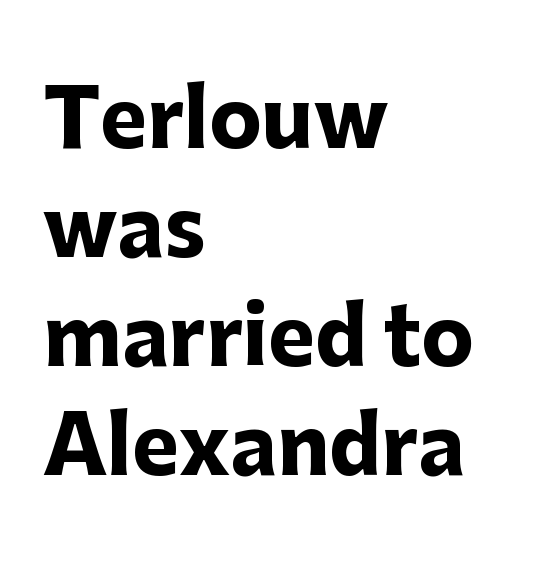
The image shows 79 px heavy sans-serif type, upright; set left-aligned, normal line spacing (1.38x), normal letter spacing, not underlined; low stroke contrast and a medium x-height.
